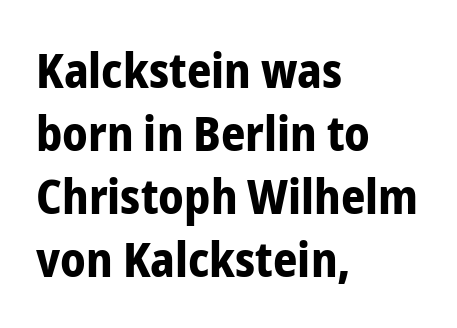
{"serif": "no", "italic": "no", "bold": "yes", "weight": "bold", "width": "condensed", "stroke_contrast": "low", "x_height": "medium", "monospaced": "no", "underline": "no", "align": "left", "line_spacing": "normal", "line_spacing_ratio": 1.31, "letter_spacing": "normal", "letter_spacing_em": 0.0, "glyph_px": 48}
